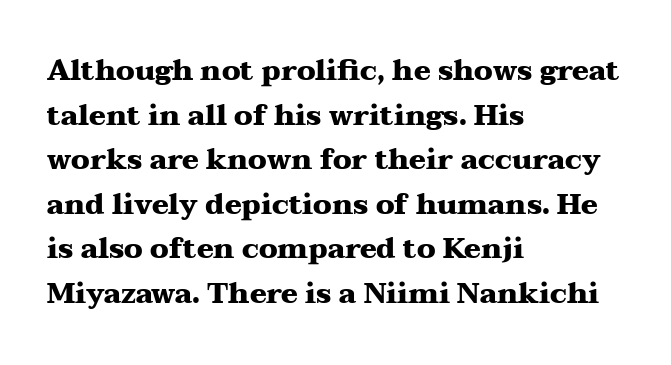
Each line starts at the same left margin while the right side varies. The rendering uses a bold face; every stroke is thick and dark. Interline gaps are of average width in this sample. To sum up the face: it has serifs. No extra tracking has been applied to these lines. Note the varied advance widths — an 'i' is clearly narrower than an 'm'.
